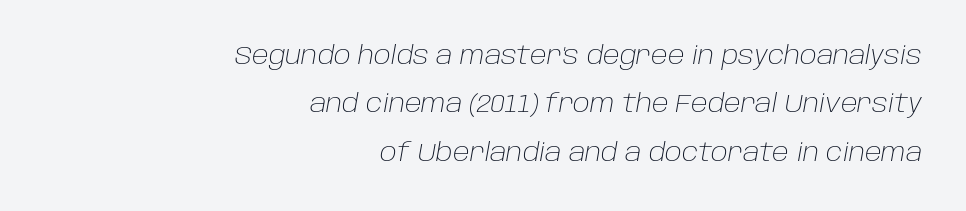
Check the space under the baseline: it is left empty. Spacing between characters is what you'd get straight out of the box. How would I describe the line gaps? Wide and relaxed. Each line ends at the same right margin while the left side varies. The passage shown leans; its letterforms are oblique. The typesetting does not lean heavy: it is not bold.
